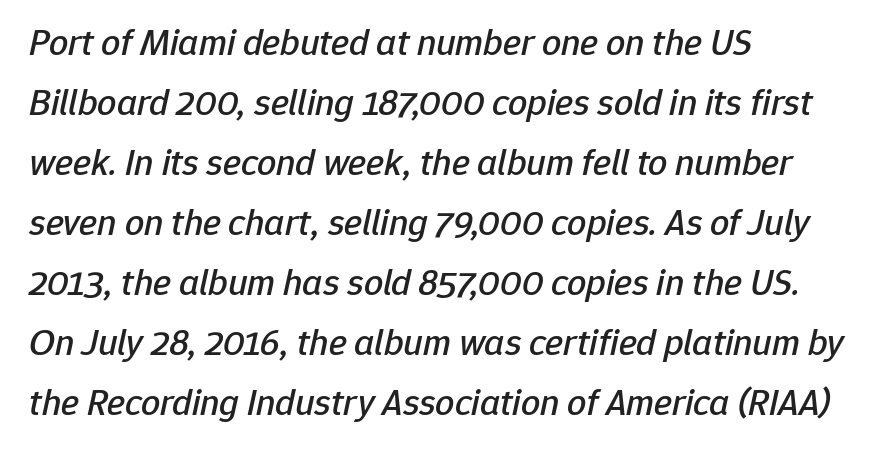
Q: Is the text italic (slanted)? A: Yes, it leans right by about 12 degrees.
Q: Is the text underlined? A: No.
Q: How is the paragraph aligned? A: Left-aligned.
Q: Is the spacing between letters normal or unusually wide? A: Normal.
Q: Is the spacing between lines tight, normal or loose? A: Normal.
Q: Width (condensed, normal, or wide)? A: Normal.
Q: Stroke contrast? A: Low.
Q: x-height? A: Medium.
Q: Monospaced? A: No.
